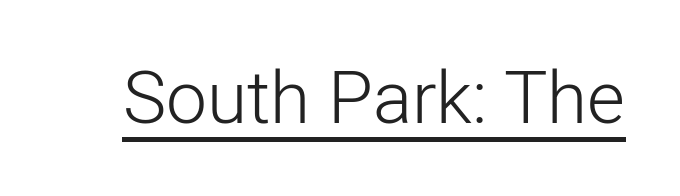
The rendering uses natural spacing where letterforms have individual widths. Counters stay open thanks to moderate or lighter strokes. Unlike italic type, these characters show no tilt at all. This rendering employs a face without finishing strokes, i.e., a sans-serif. Observe the ordinary spacing: letters are neighbours, not strangers. The rendered words wear a rule along their underside.
